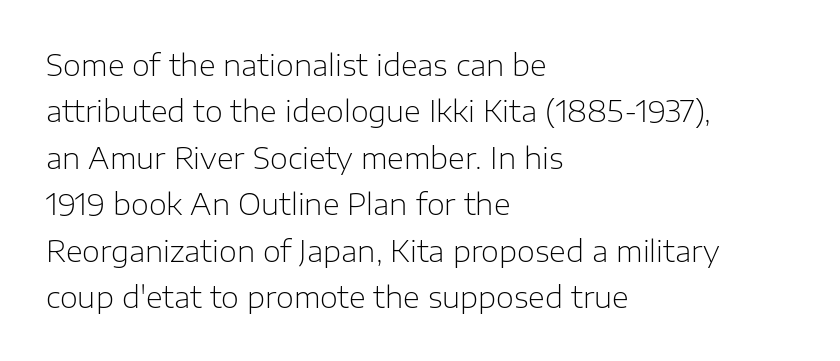
Is there any slant? The stems are plumb. You can tell from the bare stems that sans-serif type was used. How are the letters spaced? Ordinarily, with no added tracking. The line-height multiplier appears to be the usual default.
